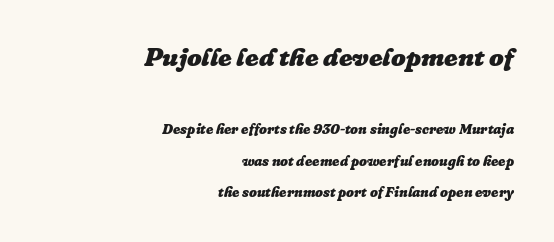
The image shows 26 px bold type, italic (leaning right); set right-aligned, loose line spacing (2.27x), normal letter spacing, not underlined; the first (top) block is 1.86x larger.
